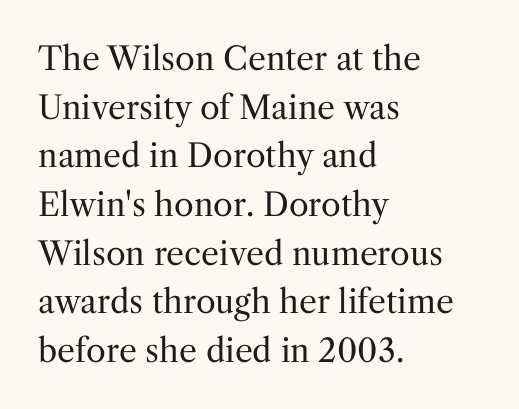
{"serif": "yes", "italic": "no", "bold": "no", "weight": "regular", "width": "normal", "stroke_contrast": "medium", "x_height": "medium", "monospaced": "no", "underline": "no", "align": "left", "line_spacing": "normal", "line_spacing_ratio": 1.52, "letter_spacing": "normal", "letter_spacing_em": 0.0, "glyph_px": 32}
